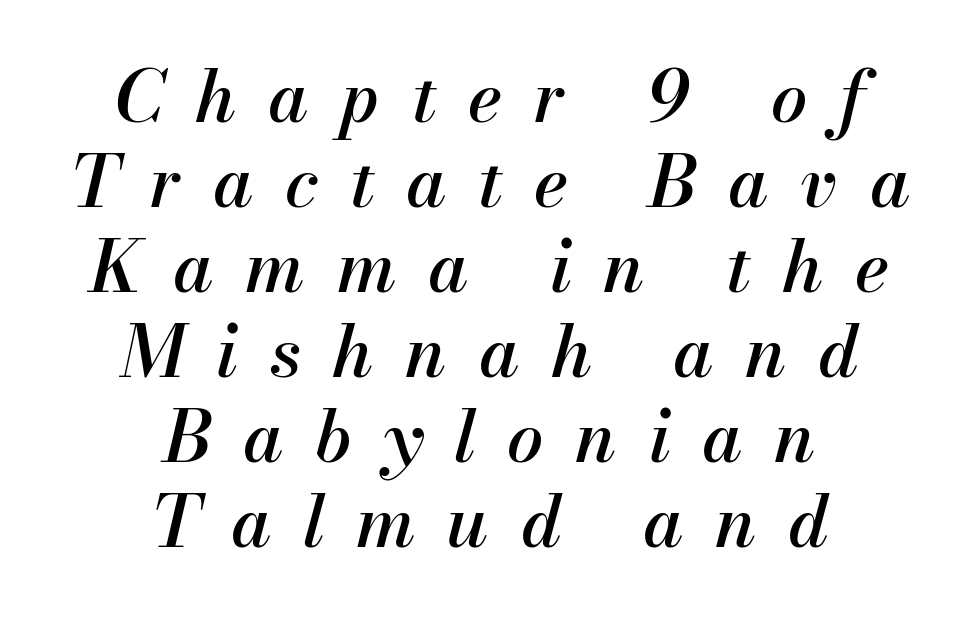
{"italic": "yes", "lean": "right", "slant_degrees": 13, "width": "normal", "stroke_contrast": "medium", "x_height": "small", "monospaced": "no", "underline": "no", "align": "center", "line_spacing_ratio": 1.18, "letter_spacing": "wide", "letter_spacing_em": 0.44, "glyph_px": 72}
